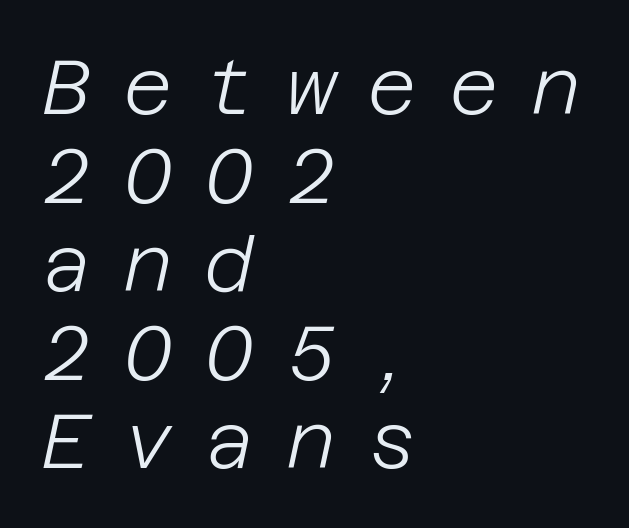
Is the type slanted? Yes — the strokes lean at a clear angle. The tracking jumps out immediately: characters are airy and widely separated. All the whitespace from short lines collects on the right. Baseline-to-baseline distance is barely more than the letter height. This is not heavy type; no bold has been used. The baseline area is clear.
